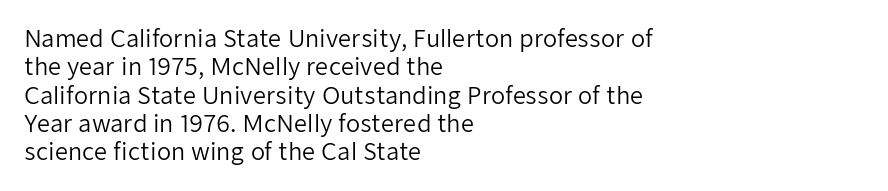
The image shows 23 px text type, upright; set left-aligned, line spacing 1.23x, normal letter spacing, not underlined.
